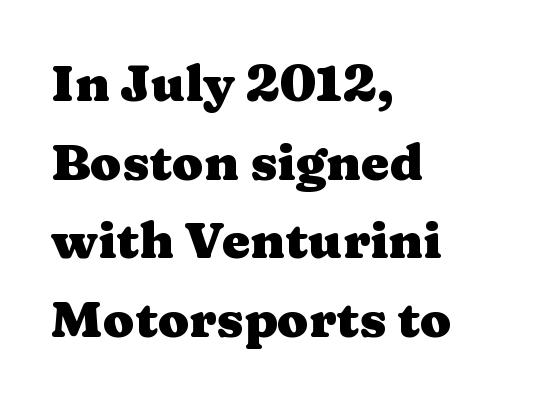
The image shows 51 px heavy, wide serif type, upright; set left-aligned, normal line spacing (1.54x), normal letter spacing, not underlined; medium stroke contrast and a medium x-height.
